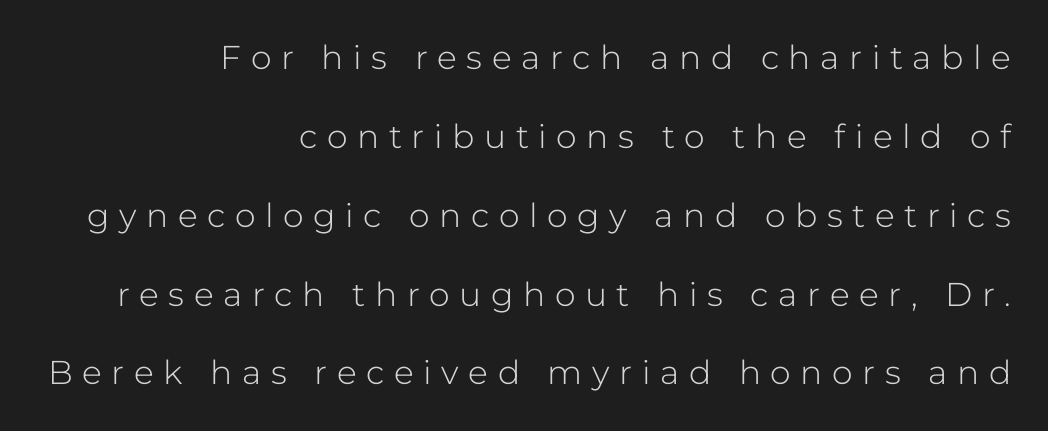
Right-aligned paragraph, ragged on the left. The space between consecutive lines is lavish. Bare-footed words on every line. Serifs: no, the terminals of the letterforms are clean.
